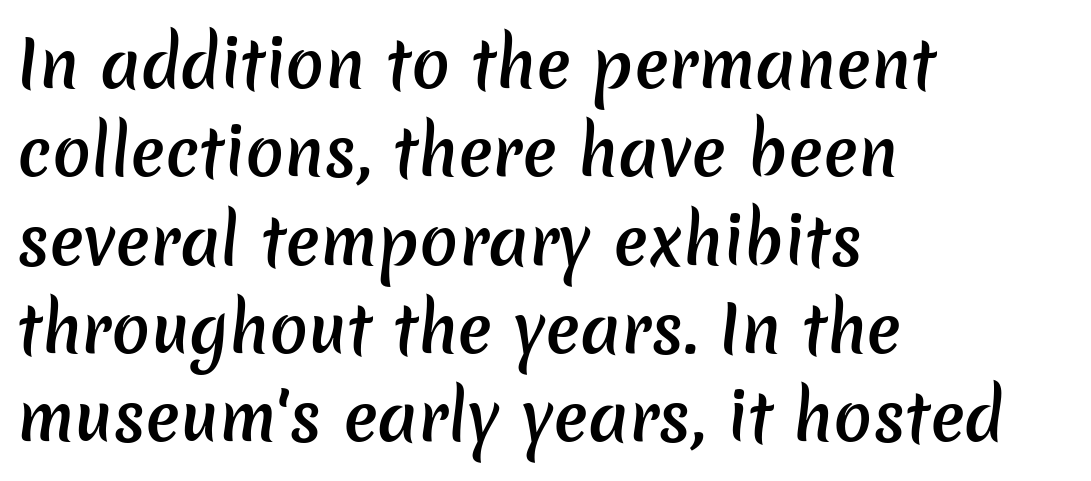
Glyph-to-glyph distance matches everyday printed text. The letters advance in unequal steps, a hallmark of proportional type. Notice how the passage keeps a crisp vertical edge on the left only. This sample keeps an unexceptional amount of space between lines. Font category for this specimen: sans-serif. Moderately thickened strokes mark this as semibold type.
